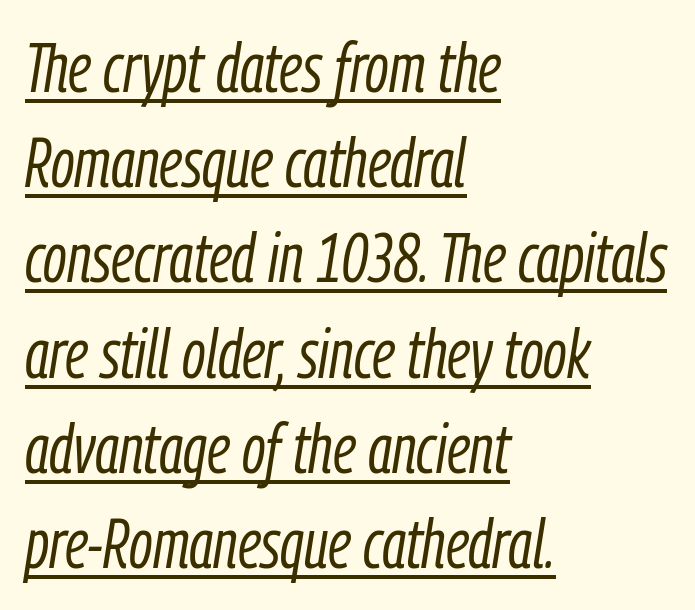
The letters advance in unequal steps, a hallmark of proportional type. Is there much room between lines? A standard amount, neither cramped nor airy. Vertical stems look standard width or narrower in stroke. All the whitespace from short lines collects on the right. Tracking here is standard; glyphs follow each other at the usual distance.
